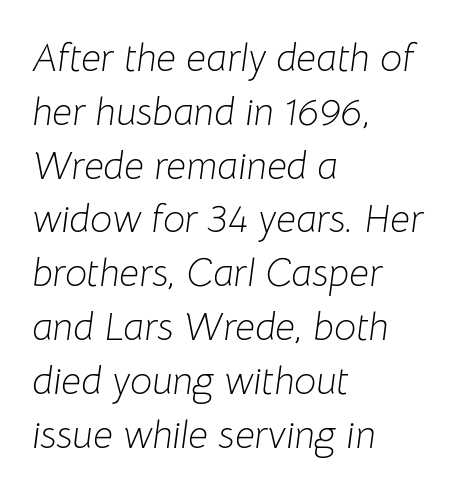
The typesetting does not lean heavy: it is not bold. In terms of posture, this sample is oblique. The glyphs are unaccompanied by any horizontal stroke below them. Default kerning and tracking; the words read as compact shapes. This sample has the flowing, uneven cadence of proportional lettering. Honestly, the row spacing looks completely unremarkable.
